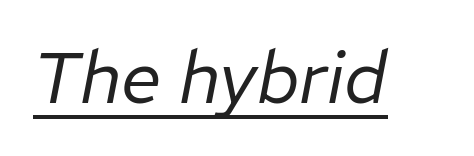
The image shows 71 px regular-weight type, italic (leaning right); set normal letter spacing, underlined; low stroke contrast and a medium x-height.
